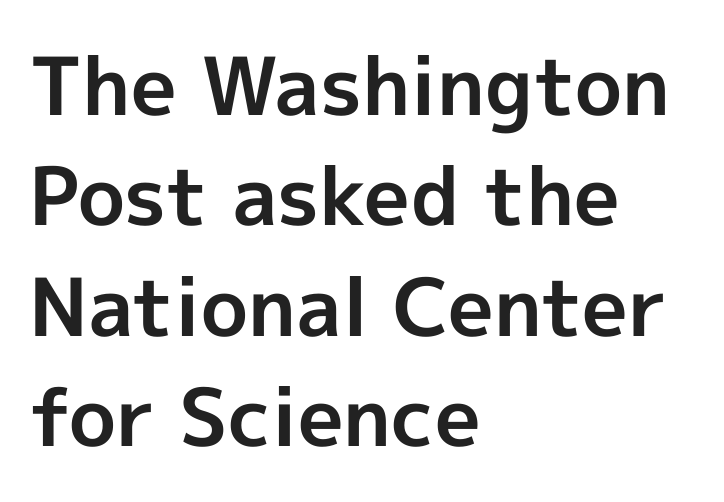
{"serif": "no", "italic": "no", "bold": "yes", "weight": "bold", "width": "normal", "x_height": "medium", "monospaced": "no", "underline": "no", "align": "left", "line_spacing": "normal", "line_spacing_ratio": 1.38, "letter_spacing": "normal", "letter_spacing_em": 0.0, "glyph_px": 80}
